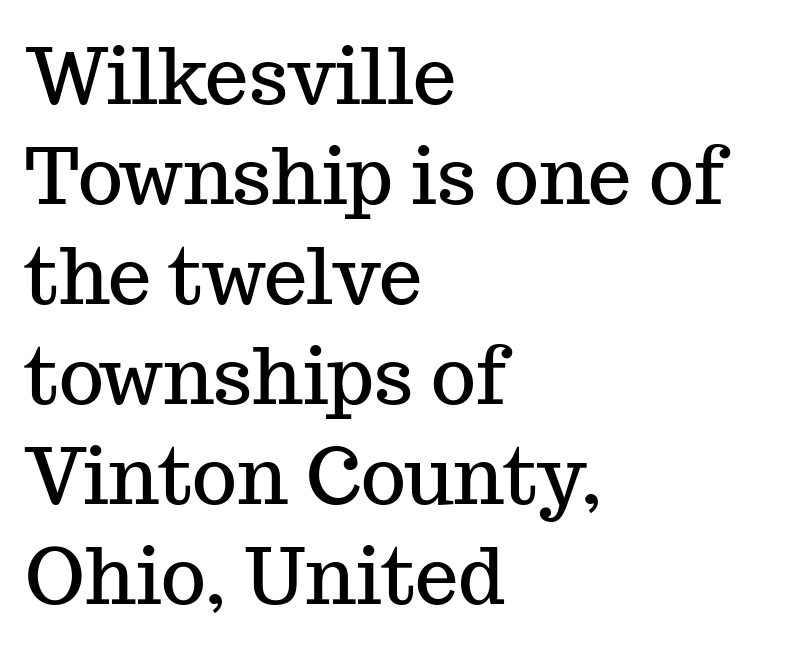
Look at the bottom of the vertical strokes: they flare into serifs here. Is this a fixed-width face? No — the glyphs have proportional, varying widths. Students, note that the glyphs here touch the page at normal intervals. The font's upright variant was chosen for this text.
